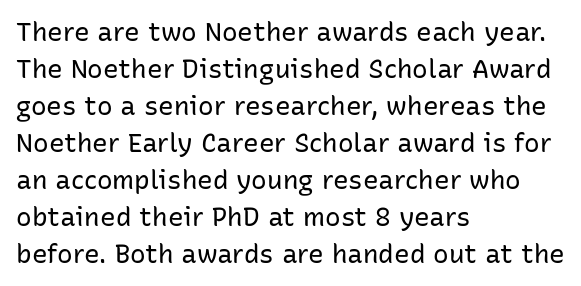
{"italic": "no", "bold": "no", "underline": "no", "align": "left", "line_spacing": "normal", "line_spacing_ratio": 1.42, "letter_spacing": "normal", "letter_spacing_em": 0.0, "glyph_px": 26}
